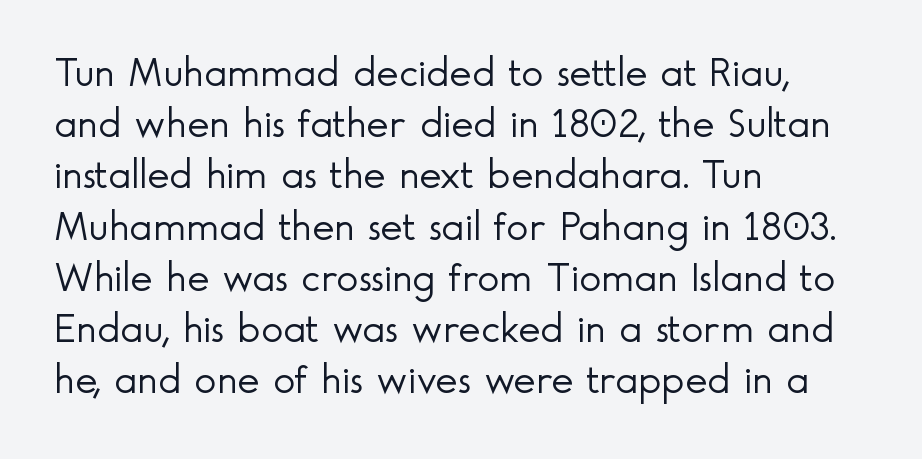
Q: Is the text bold? A: No.
Q: Is the text italic (slanted)? A: No, it is upright.
Q: Is the typeface a serif or a sans-serif typeface? A: Sans-serif.
Q: Is the text underlined? A: No.
Q: How is the paragraph aligned? A: Left-aligned.
Q: Is the spacing between letters normal or unusually wide? A: Normal.
Q: Width (condensed, normal, or wide)? A: Normal.
Q: x-height? A: Small.
Q: Monospaced? A: No.
